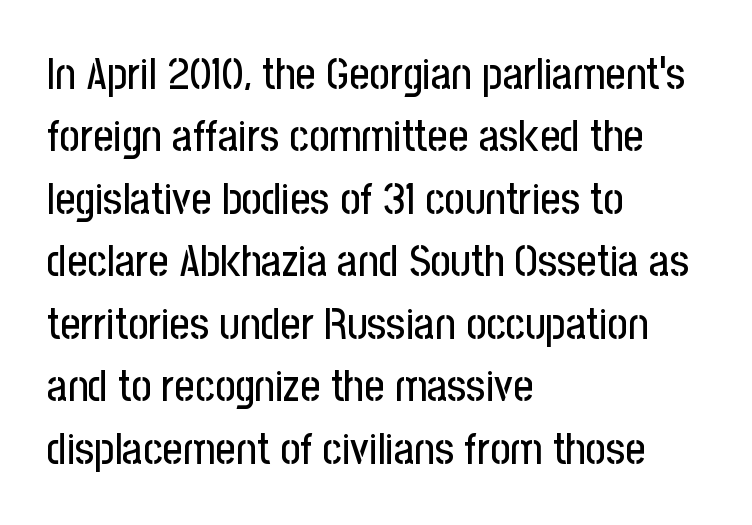
The image shows 44 px condensed sans-serif type, upright; set left-aligned, normal line spacing (1.42x), normal letter spacing, not underlined; low stroke contrast and a medium x-height.
